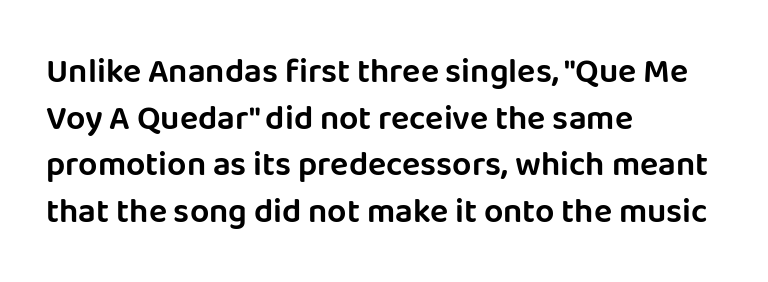
The image shows 34 px sans-serif type, upright; set left-aligned, normal line spacing (1.37x), normal letter spacing, not underlined; low stroke contrast and a large x-height.
